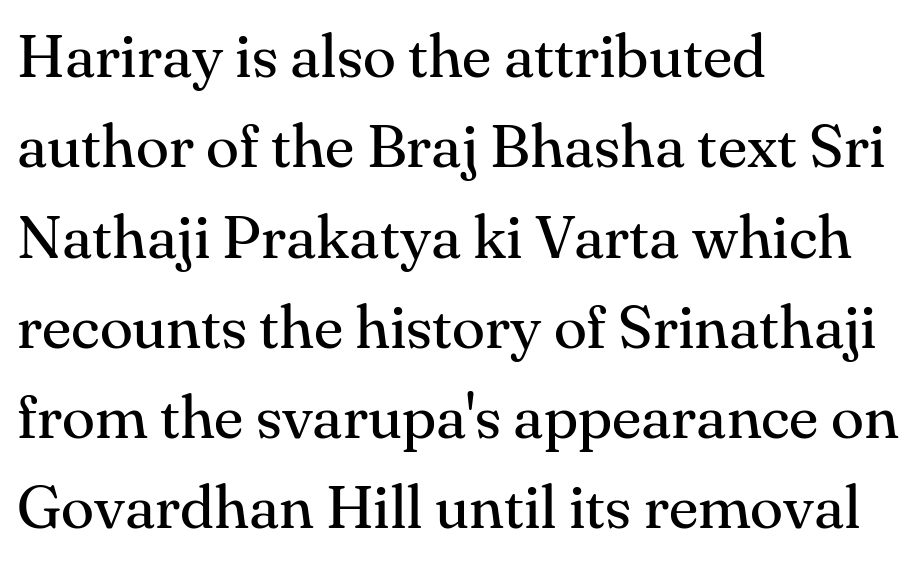
Q: Is the text bold? A: No.
Q: Is the text italic (slanted)? A: No, it is upright.
Q: Is the typeface a serif or a sans-serif typeface? A: Serif.
Q: Is the text underlined? A: No.
Q: How is the paragraph aligned? A: Left-aligned.
Q: Is the spacing between letters normal or unusually wide? A: Normal.
Q: Is the spacing between lines tight, normal or loose? A: Normal.
Q: Width (condensed, normal, or wide)? A: Normal.
Q: Stroke contrast? A: Medium.
Q: x-height? A: Small.
Q: Monospaced? A: No.
